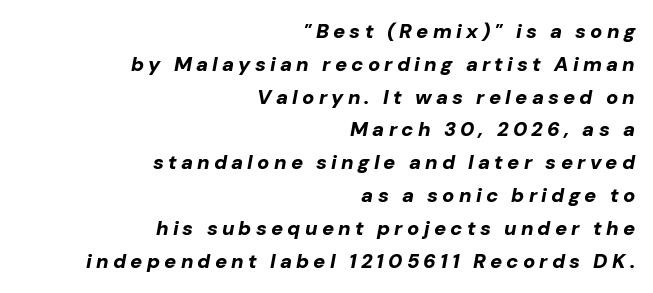
The image shows 20 px bold type, italic (leaning right); set right-aligned, normal line spacing (1.64x), unusually wide letter spacing (+0.21 em), not underlined.
